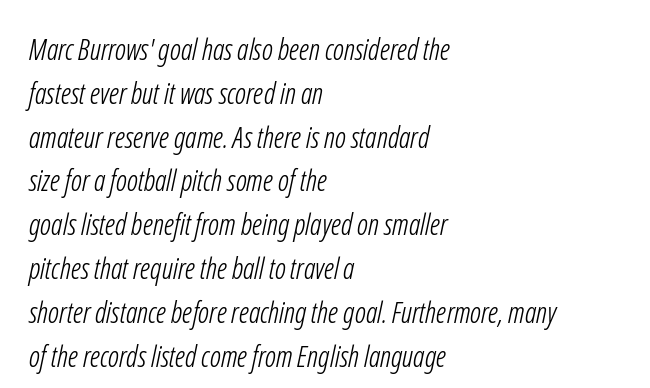
Nobody drew a line under any word here. These lines are set flush left with a ragged right edge. The face used here is proportionally spaced, like ordinary book or web type. The letters look calm and open, with moderate or lighter stems. A sans-serif font was chosen for this passage.
